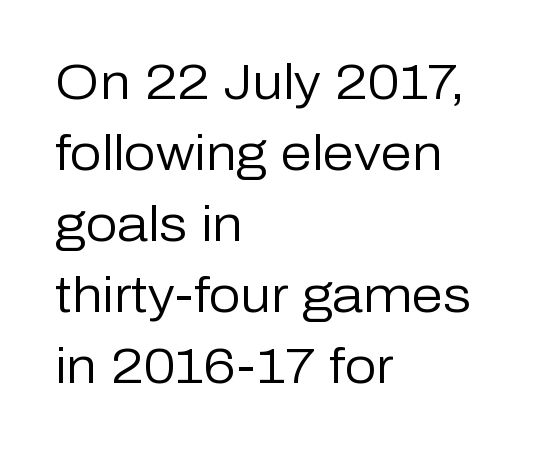
The image shows 50 px regular-weight sans-serif type, upright; set left-aligned, normal line spacing (1.42x), normal letter spacing, not underlined; low stroke contrast and a medium x-height.
